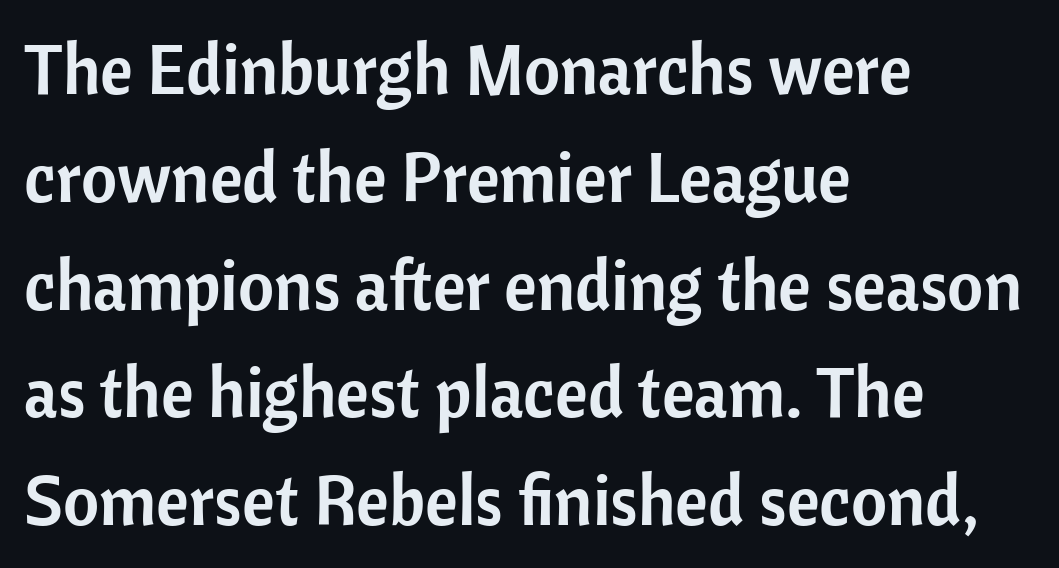
The image shows 70 px sans-serif type, upright; set left-aligned, normal line spacing (1.54x), normal letter spacing, not underlined; low stroke contrast and a medium x-height.
